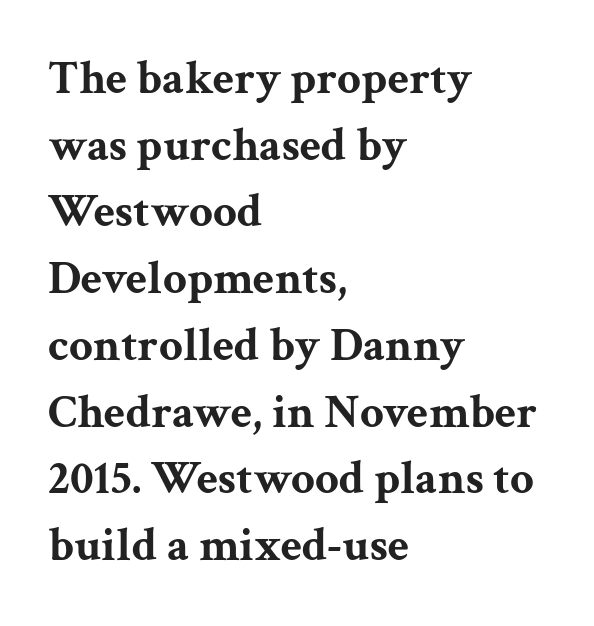
The image shows 47 px bold, wide serif type, upright; set left-aligned, normal line spacing (1.42x), normal letter spacing, not underlined; medium stroke contrast and a medium x-height.
